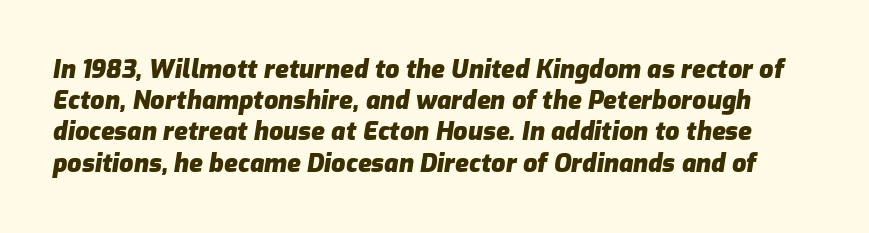
Italic? Definitely — the glyphs are oblique. A dark, heavy texture on the line: the type is bold. The zone under the glyphs is completely vacant. A typesetter would call this zero additional tracking. Whoever set this chose a conventional vertical rhythm.
